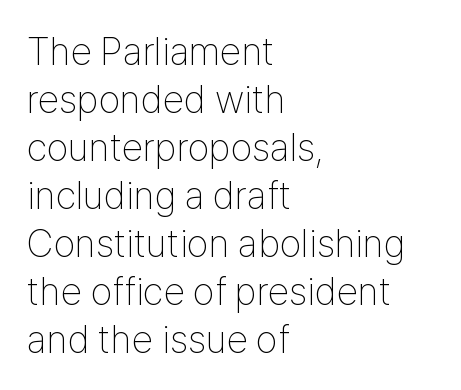
No word sits above an underline. Character widths vary here, with narrow letters taking less room than wide ones. Is the letter spacing exaggerated? No — it looks like the ordinary default. The weight tops out at a normal text grade. This is the regular roman posture of the typeface. No feet cap the strokes, marking this as sans-serif type.
